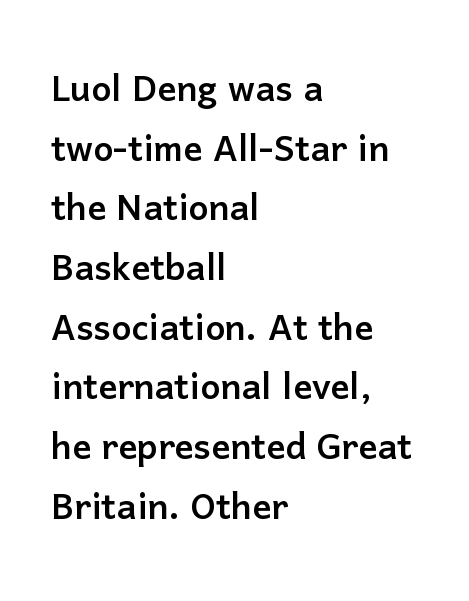
Q: Is the text italic (slanted)? A: No, it is upright.
Q: Is the typeface a serif or a sans-serif typeface? A: Sans-serif.
Q: Is the text underlined? A: No.
Q: How is the paragraph aligned? A: Left-aligned.
Q: Is the spacing between letters normal or unusually wide? A: Normal.
Q: Is the spacing between lines tight, normal or loose? A: Normal.
Q: Width (condensed, normal, or wide)? A: Normal.
Q: Stroke contrast? A: Low.
Q: x-height? A: Medium.
Q: Monospaced? A: No.
